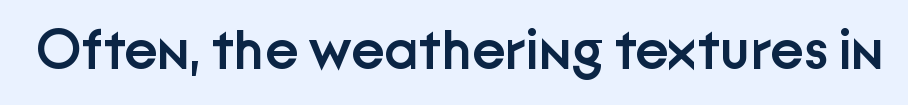
You can tell from the bare stems that sans-serif type was used. Caption: standard tracking, unaltered. Is this a fixed-width face? No — the glyphs have proportional, varying widths. Strokes here are thickened, but only to semibold level.
